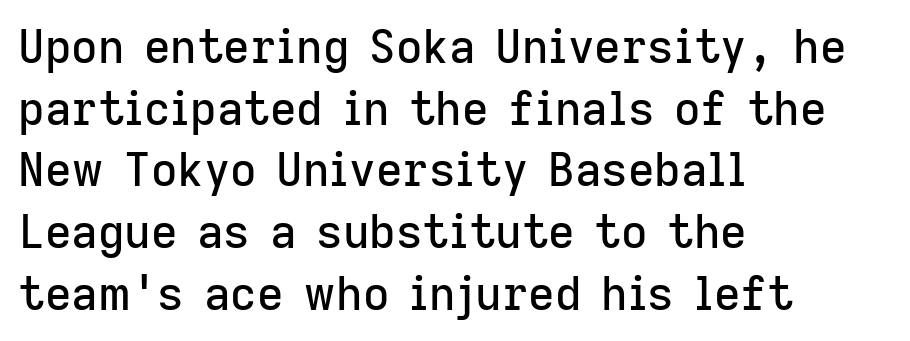
The image shows 46 px sans-serif type, upright; set left-aligned, normal line spacing (1.34x), normal letter spacing, not underlined; low stroke contrast and a medium x-height.
